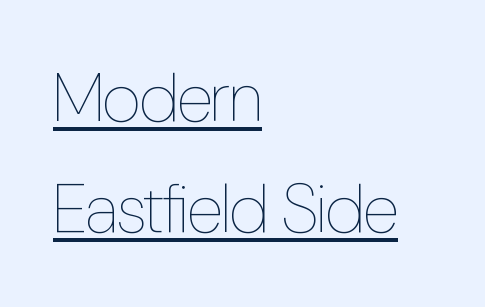
{"italic": "no", "bold": "no", "weight": "thin", "width": "condensed", "stroke_contrast": "low", "x_height": "medium", "monospaced": "no", "underline": "yes", "align": "left", "line_spacing": "normal", "line_spacing_ratio": 1.63, "letter_spacing": "normal", "letter_spacing_em": 0.0, "glyph_px": 68}
